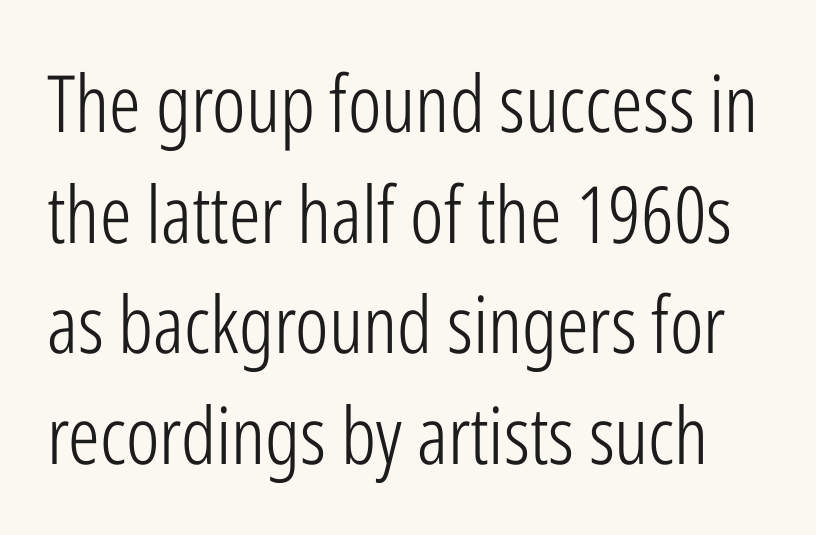
The image shows 79 px light, condensed sans-serif type, upright; set normal line spacing (1.4x), normal letter spacing, not underlined; low stroke contrast and a medium x-height.
